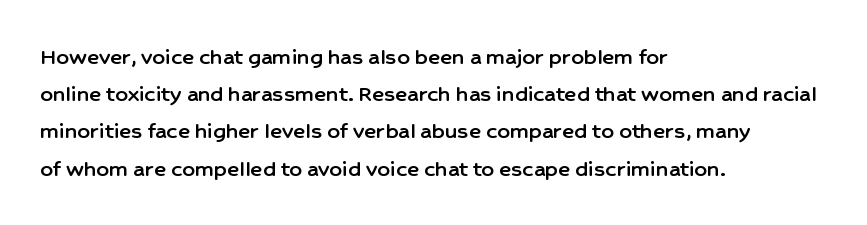
Designer's note — italics off, roman on. Compared with typical paragraphs, the rows here are spaced about the same. No word sits above an underline. Left-aligned paragraph, ragged on the right. This sample uses plain, unmodified letter spacing.
